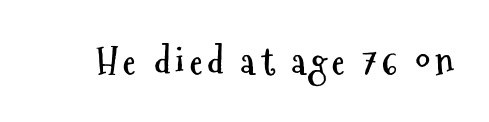
On the weight axis this lands at bold, roughly 700. Upright lettering throughout. Decoration check: the copy has no underline. I'd call this a sans setting — the letters go barefoot.
